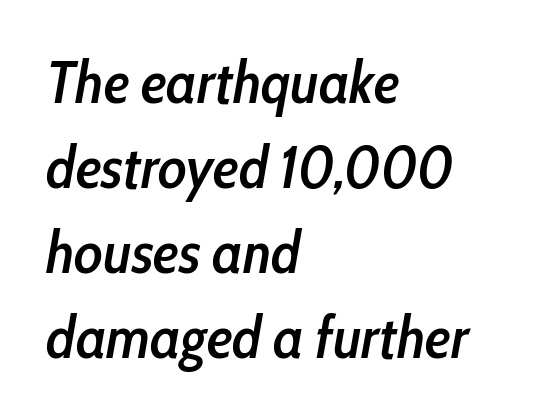
The image shows 59 px semibold, condensed type, italic (leaning right); set left-aligned, normal line spacing (1.44x), normal letter spacing, not underlined; low stroke contrast and a medium x-height.
